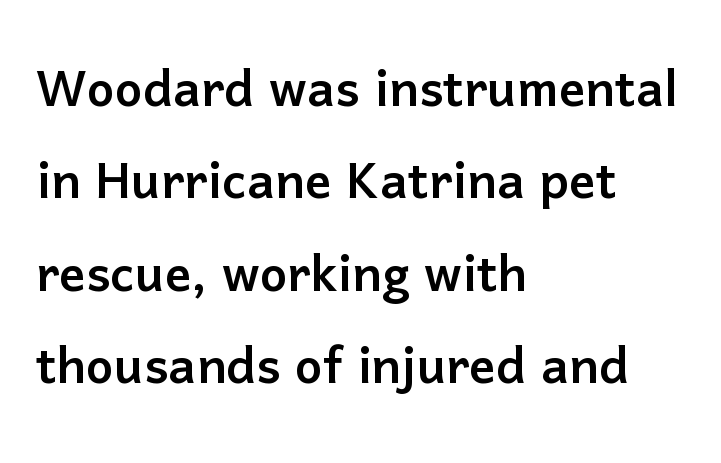
The image shows 66 px sans-serif type, upright; set left-aligned, normal line spacing (1.4x), normal letter spacing, not underlined; low stroke contrast and a medium x-height.
